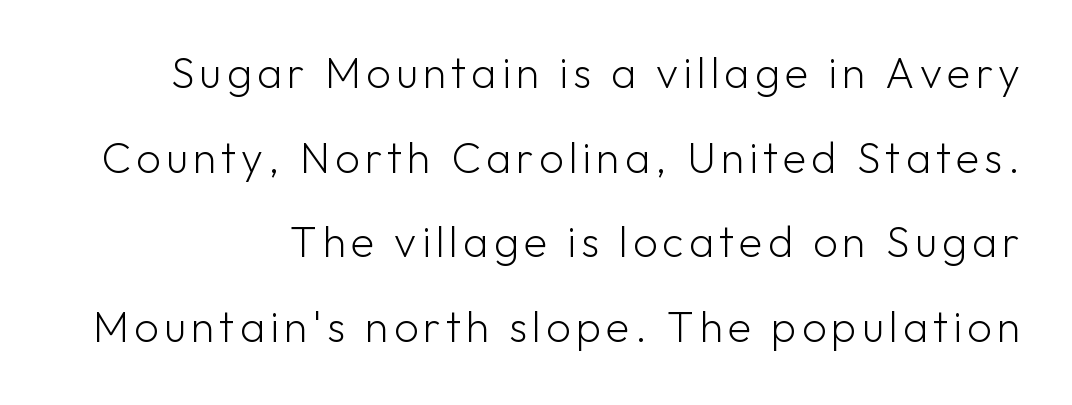
The image shows 43 px light sans-serif type, upright; set right-aligned, loose line spacing (1.97x), not underlined; low stroke contrast and a medium x-height.
